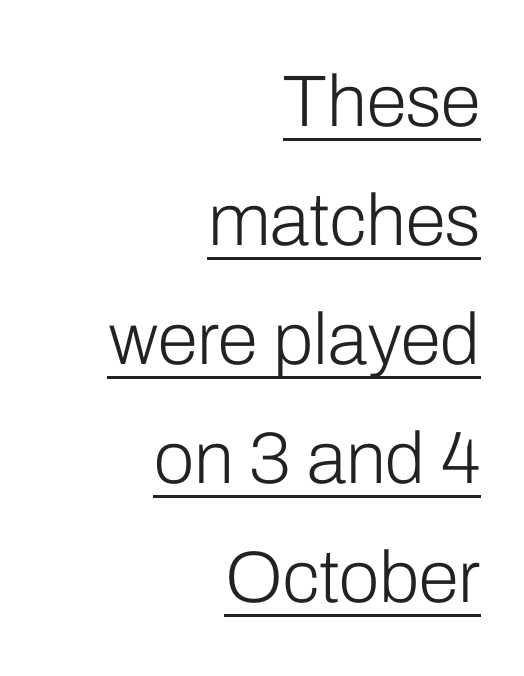
Vertical stems look standard width or narrower in stroke. The lines are quadded right. Upright lettering throughout. Note the varied advance widths — an 'i' is clearly narrower than an 'm'.
